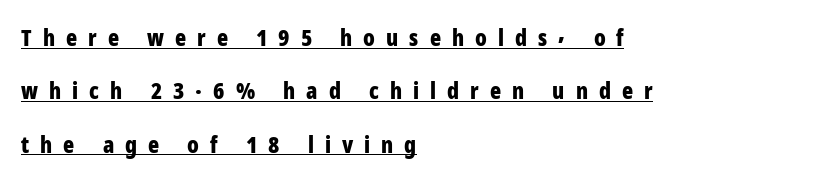
The image shows 23 px bold type, upright; set left-aligned, loose line spacing (2.32x), unusually wide letter spacing (+0.48 em), underlined.
